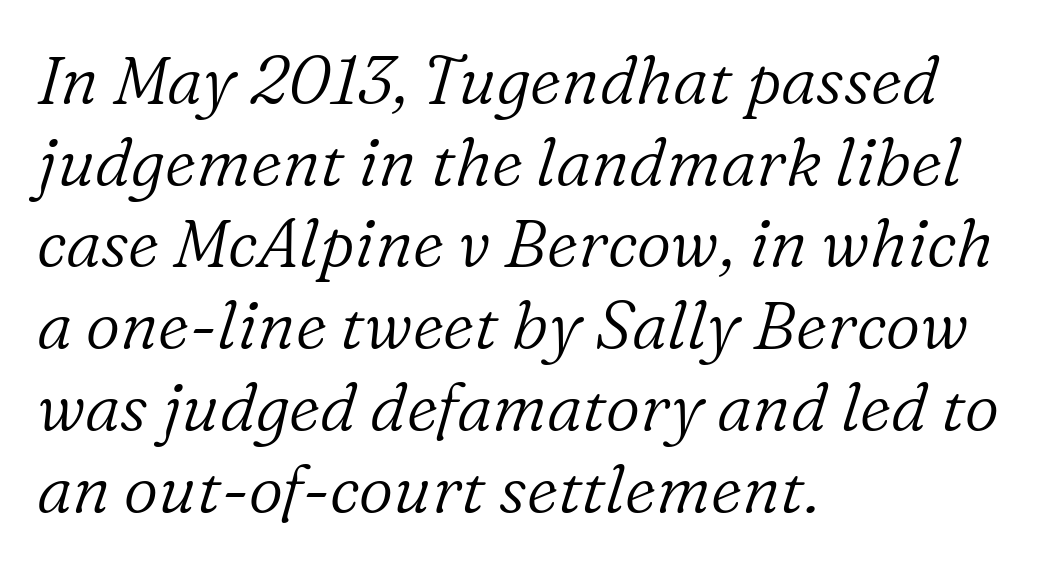
The image shows 67 px light serif type, italic (leaning right); set left-aligned, line spacing 1.22x, normal letter spacing, not underlined; low stroke contrast and a medium x-height.
